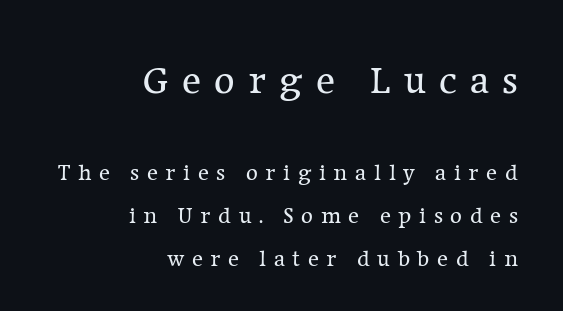
Check the space under the baseline: it is left empty. In this sample the first text group is rendered at the bigger scale. Is this a fixed-width face? No — the glyphs have proportional, varying widths. No chunkiness to these letters — they're not bold.
